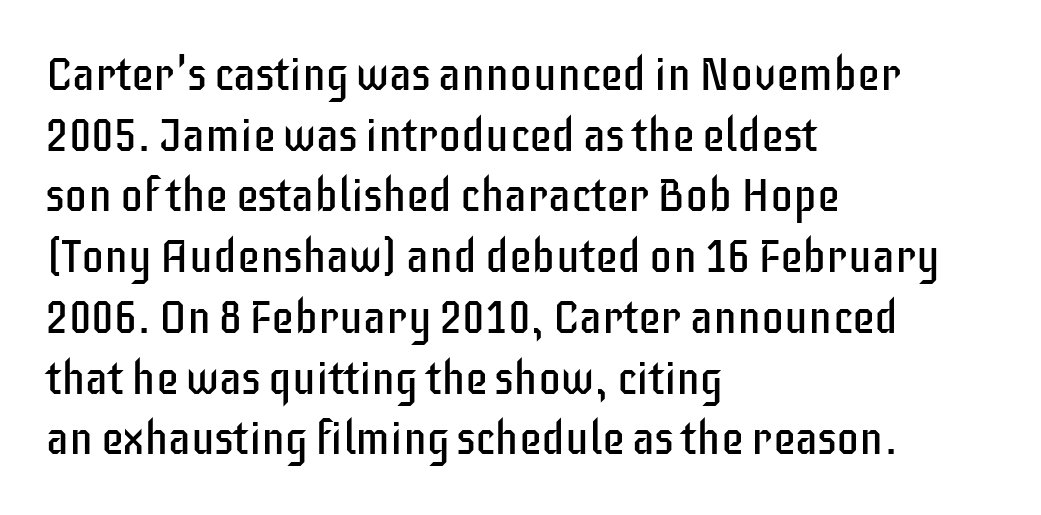
Q: Is the text bold? A: No.
Q: Is the text italic (slanted)? A: No, it is upright.
Q: Is the typeface a serif or a sans-serif typeface? A: Sans-serif.
Q: Is the text underlined? A: No.
Q: How is the paragraph aligned? A: Left-aligned.
Q: Is the spacing between letters normal or unusually wide? A: Normal.
Q: Is the spacing between lines tight, normal or loose? A: Normal.
Q: Width (condensed, normal, or wide)? A: Condensed.
Q: Stroke contrast? A: Low.
Q: x-height? A: Large.
Q: Monospaced? A: No.
